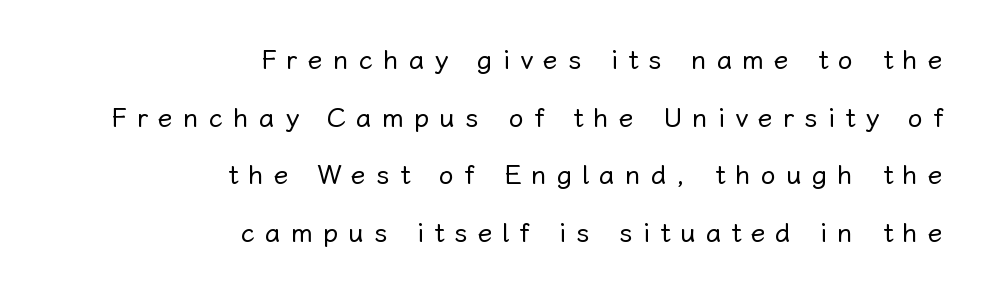
Q: Is the text bold? A: No.
Q: Is the text italic (slanted)? A: No, it is upright.
Q: Is the text underlined? A: No.
Q: How is the paragraph aligned? A: Right-aligned.
Q: Is the spacing between letters normal or unusually wide? A: Unusually wide.
Q: Is the spacing between lines tight, normal or loose? A: Loose.
